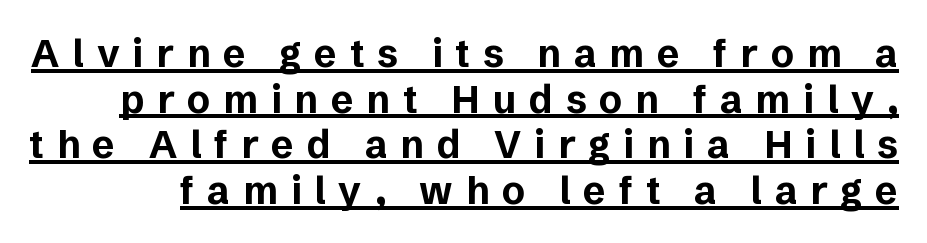
The lettering stays uniformly vertical, giving the passage a roman look. The lettering is marked with a stroke running underneath it. The designer went with a sans here, leaving each stem footless. Chunky letters — that's bold for sure. The face used here is proportionally spaced, like ordinary book or web type. The passage shown has open, widely tracked lettering throughout.
